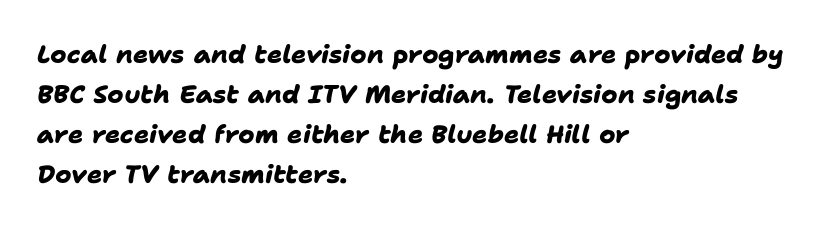
{"bold": "yes", "underline": "no", "align": "left", "line_spacing": "normal", "line_spacing_ratio": 1.6, "letter_spacing": "normal", "letter_spacing_em": 0.0, "glyph_px": 25}
